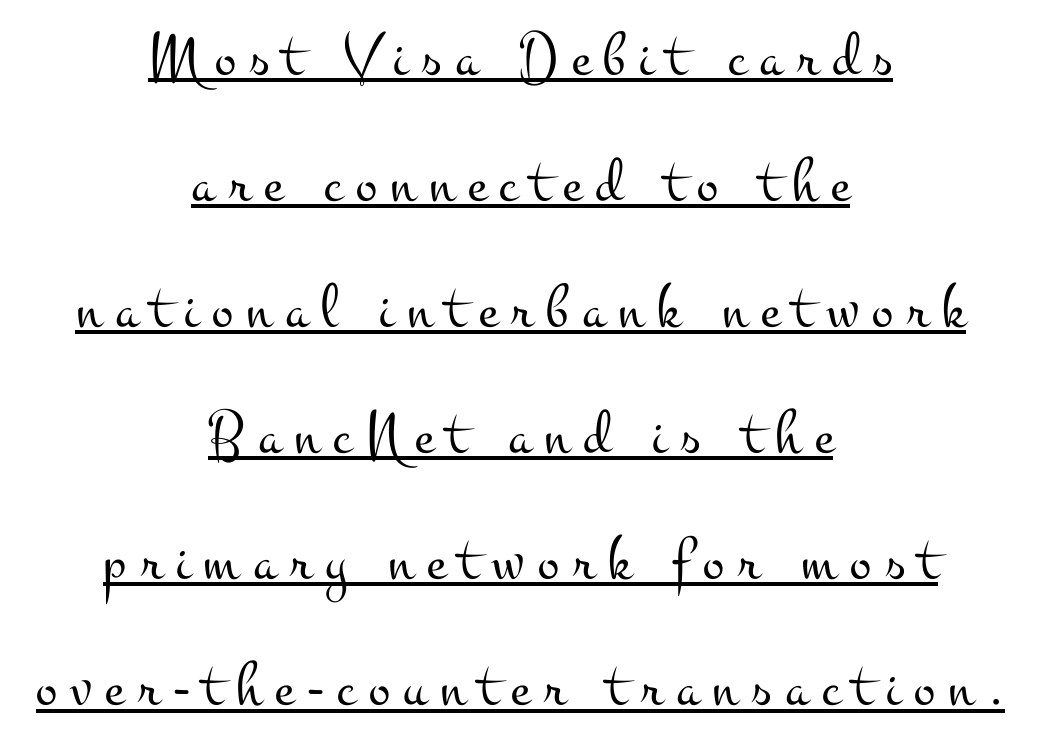
{"serif": "yes", "bold": "no", "weight": "light", "width": "wide", "stroke_contrast": "medium", "x_height": "small", "monospaced": "no", "underline": "yes", "align": "center", "line_spacing": "loose", "line_spacing_ratio": 1.97, "letter_spacing": "wide", "letter_spacing_em": 0.21, "glyph_px": 64}
